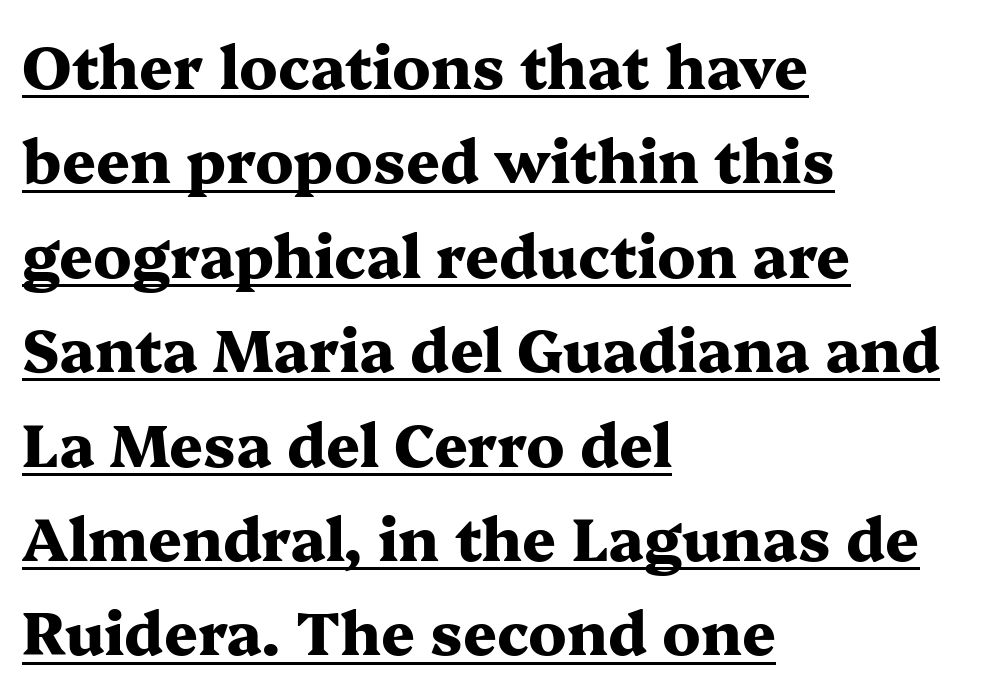
Proportional: the letters do not fall into vertical columns. The strokes are fattened all the way to bold. What stands out about the letter spacing? Nothing — it is the standard amount. One glance says typical: line gaps are just what's usual. Observe the serifs anchoring each vertical stroke in this sample. Like a heading marked for emphasis, these lines bear an underscore.
